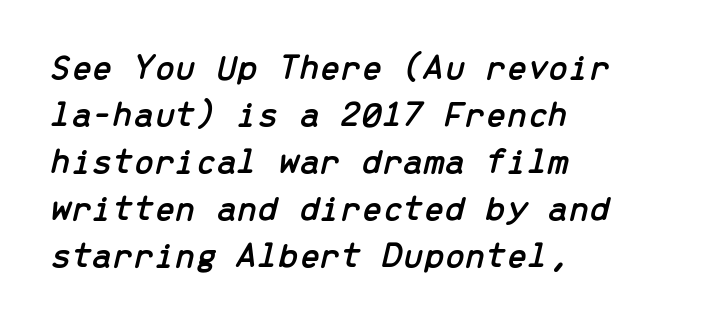
The image shows 37 px text type, italic (leaning right), monospaced; set left-aligned, normal line spacing (1.27x), normal letter spacing, not underlined; low stroke contrast and a medium x-height.
